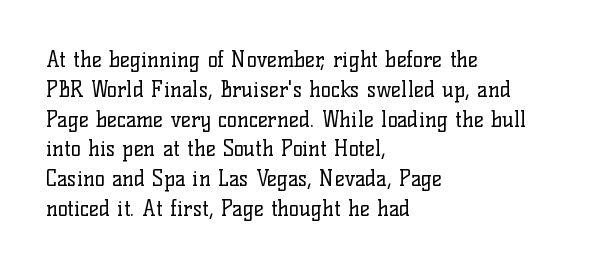
{"italic": "no", "bold": "no", "underline": "no", "align": "left", "line_spacing": "normal", "line_spacing_ratio": 1.42, "letter_spacing": "normal", "letter_spacing_em": 0.0, "glyph_px": 21}
